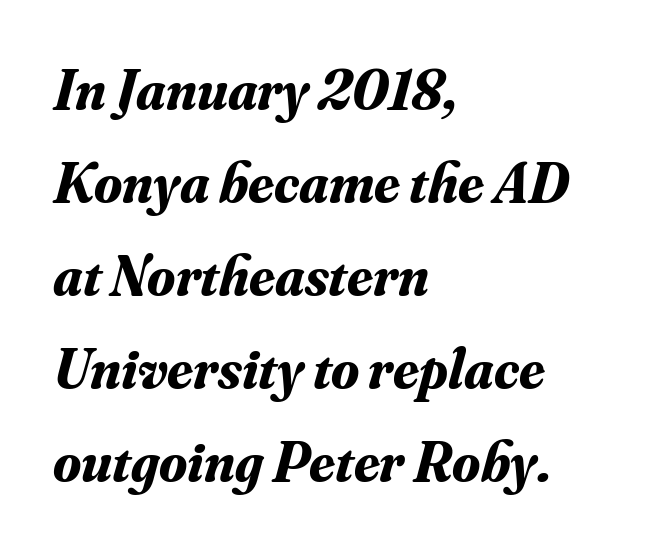
Observe the ordinary spacing: letters are neighbours, not strangers. Rule under the text: the space is simply empty. The space between consecutive lines is moderate. The letters are bold, with thick, heavy strokes. This rendering uses left alignment, leaving the right contour irregular.
